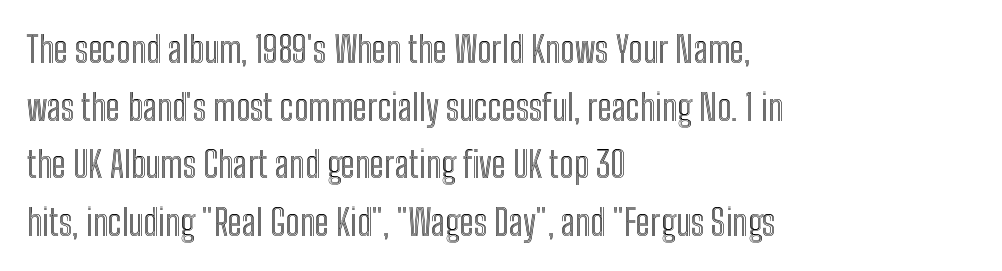
The image shows 36 px condensed type, upright; set left-aligned, normal line spacing (1.6x), normal letter spacing, not underlined; a medium x-height.
